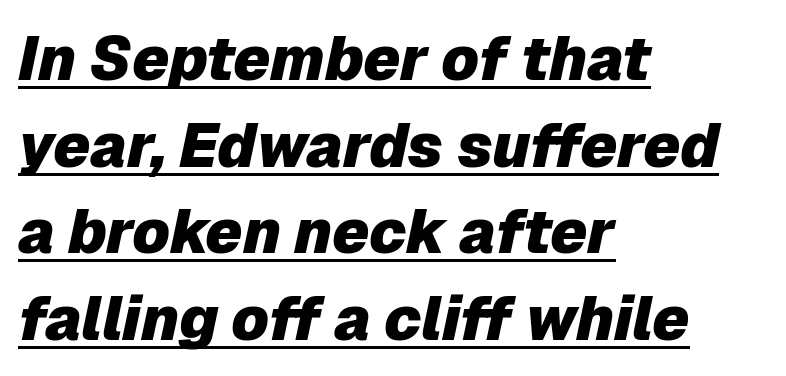
Q: Is the text bold? A: Yes.
Q: Is the text italic (slanted)? A: Yes, it leans right by about 12 degrees.
Q: Is the text underlined? A: Yes.
Q: How is the paragraph aligned? A: Left-aligned.
Q: Is the spacing between letters normal or unusually wide? A: Normal.
Q: Is the spacing between lines tight, normal or loose? A: Normal.
Q: Width (condensed, normal, or wide)? A: Normal.
Q: Stroke contrast? A: Low.
Q: x-height? A: Medium.
Q: Monospaced? A: No.
